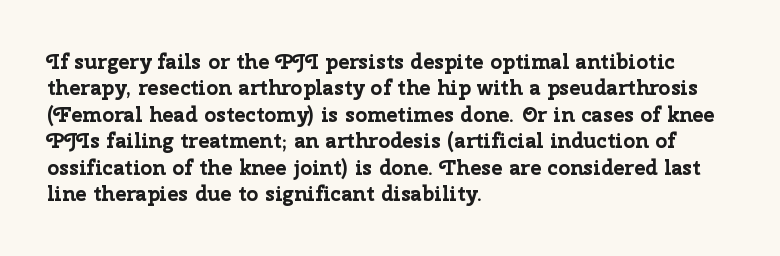
Q: Is the text bold? A: Yes.
Q: Is the text italic (slanted)? A: No, it is upright.
Q: Is the text underlined? A: No.
Q: How is the paragraph aligned? A: Left-aligned.
Q: Is the spacing between letters normal or unusually wide? A: Normal.
Q: Is the spacing between lines tight, normal or loose? A: Normal.
